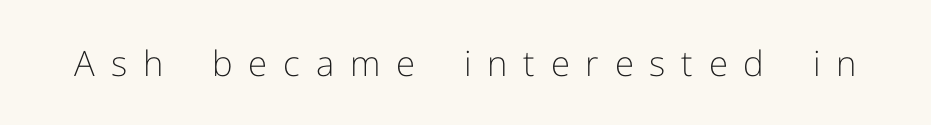
{"serif": "no", "italic": "no", "bold": "no", "weight": "light", "width": "normal", "stroke_contrast": "low", "x_height": "medium", "monospaced": "no", "underline": "no", "letter_spacing": "wide", "letter_spacing_em": 0.45, "glyph_px": 35}
